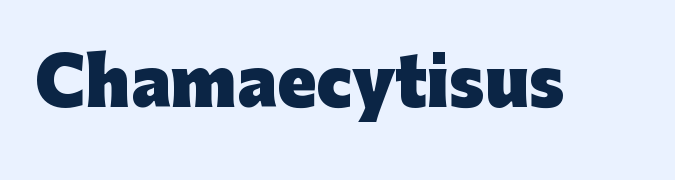
Q: Is the text bold? A: Yes.
Q: Is the text italic (slanted)? A: No, it is upright.
Q: Is the typeface a serif or a sans-serif typeface? A: Sans-serif.
Q: Is the text underlined? A: No.
Q: Is the spacing between letters normal or unusually wide? A: Normal.
Q: Width (condensed, normal, or wide)? A: Normal.
Q: Stroke contrast? A: Low.
Q: x-height? A: Medium.
Q: Monospaced? A: No.
